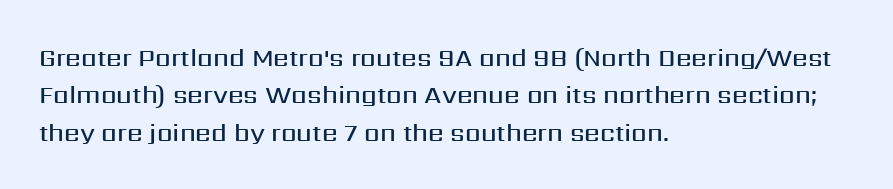
Q: Is the text bold? A: Semi-bold.
Q: Is the text italic (slanted)? A: No, it is upright.
Q: Is the text underlined? A: No.
Q: How is the paragraph aligned? A: Left-aligned.
Q: Is the spacing between letters normal or unusually wide? A: Normal.
Q: Is the spacing between lines tight, normal or loose? A: Normal.
